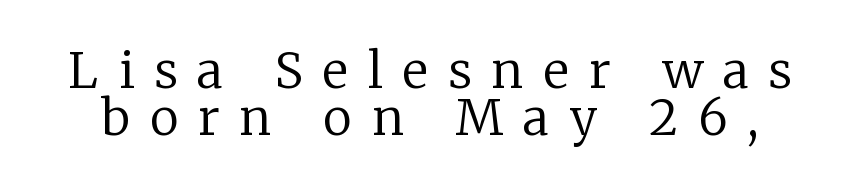
Q: Is the text bold? A: No.
Q: Is the text italic (slanted)? A: No, it is upright.
Q: Is the typeface a serif or a sans-serif typeface? A: Serif.
Q: Is the text underlined? A: No.
Q: Is the spacing between letters normal or unusually wide? A: Unusually wide.
Q: Is the spacing between lines tight, normal or loose? A: Tight.
Q: Width (condensed, normal, or wide)? A: Normal.
Q: Stroke contrast? A: Low.
Q: x-height? A: Medium.
Q: Monospaced? A: No.
